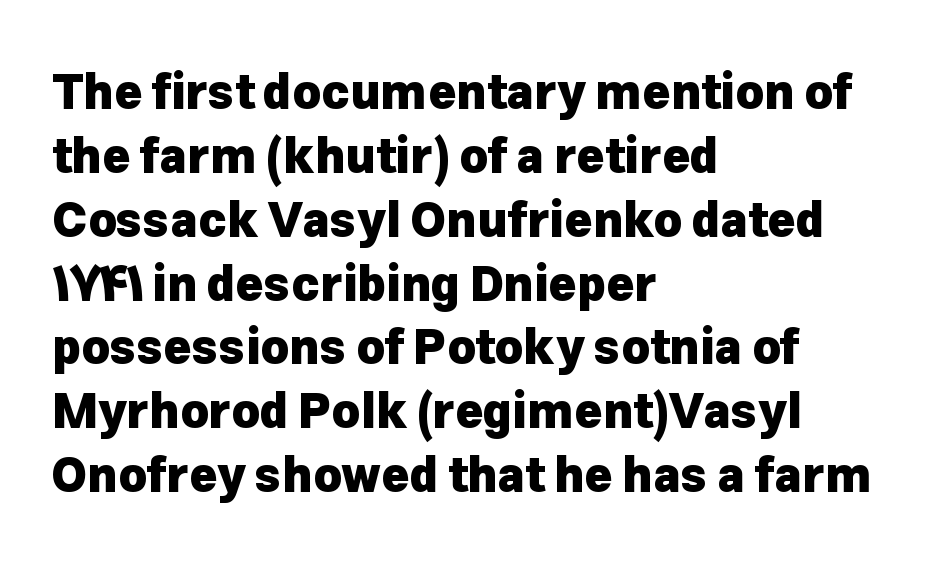
The image shows 48 px heavy sans-serif type, upright; set left-aligned, normal line spacing (1.33x), normal letter spacing, not underlined; low stroke contrast and a medium x-height.
